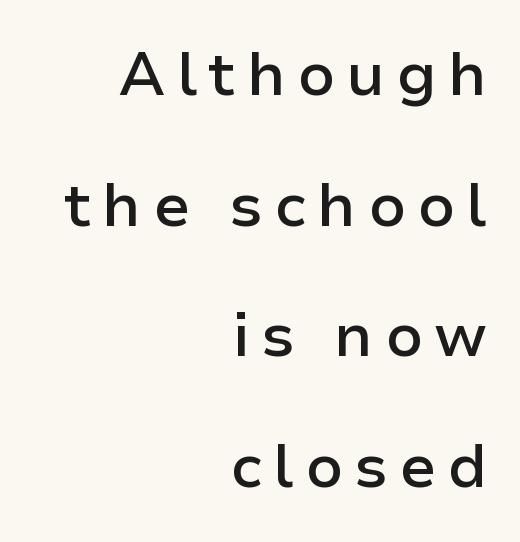
All the whitespace from short lines collects on the left. If you drew a line through each stem, it would be perfectly vertical. Is this a sans? Yes — the strokes have no serifs. Does the weight exceed regular? Yes, but only to semibold.
